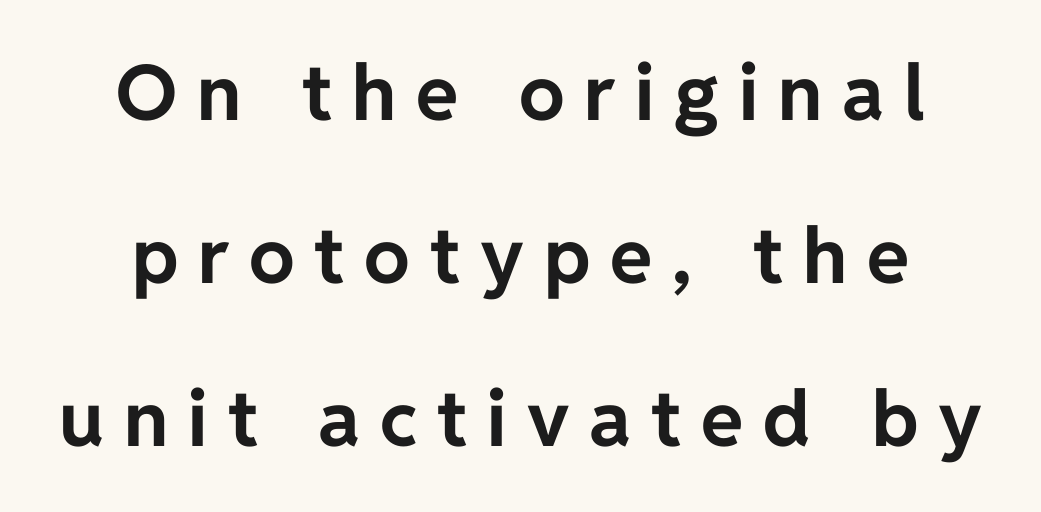
Q: Is the text bold? A: Yes.
Q: Is the text italic (slanted)? A: No, it is upright.
Q: Is the typeface a serif or a sans-serif typeface? A: Sans-serif.
Q: Is the text underlined? A: No.
Q: How is the paragraph aligned? A: Centered.
Q: Is the spacing between letters normal or unusually wide? A: Unusually wide.
Q: Is the spacing between lines tight, normal or loose? A: Loose.
Q: Width (condensed, normal, or wide)? A: Normal.
Q: Stroke contrast? A: Low.
Q: x-height? A: Medium.
Q: Monospaced? A: No.
